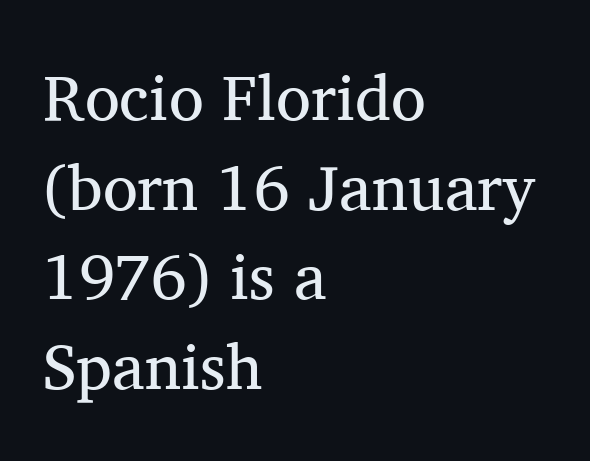
Caption: face not bold, strokes unweighted. The passage shown is typeset with a serif family. Summary of vertical rhythm: regular, with standard interline spacing. The letters advance in unequal steps, a hallmark of proportional type. Do the letters lean? They stand straight.
